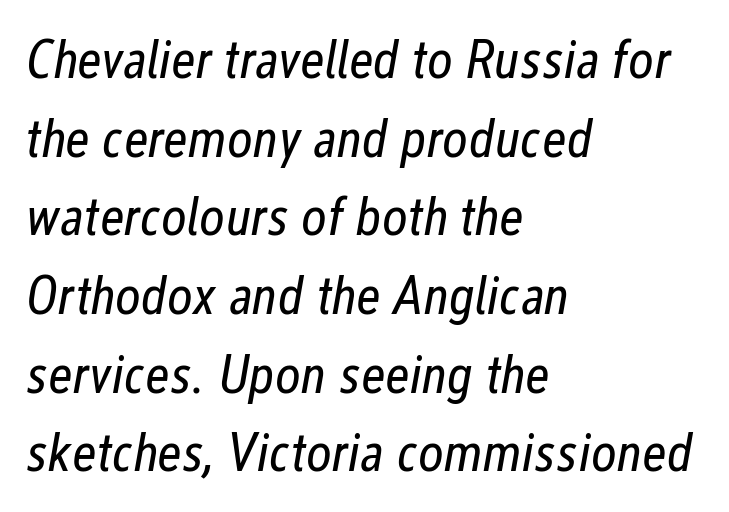
{"italic": "yes", "lean": "right", "slant_degrees": 12, "bold": "no", "weight": "regular", "width": "condensed", "stroke_contrast": "low", "x_height": "medium", "monospaced": "no", "underline": "no", "align": "left", "line_spacing": "normal", "line_spacing_ratio": 1.43, "letter_spacing": "normal", "letter_spacing_em": 0.0, "glyph_px": 55}
